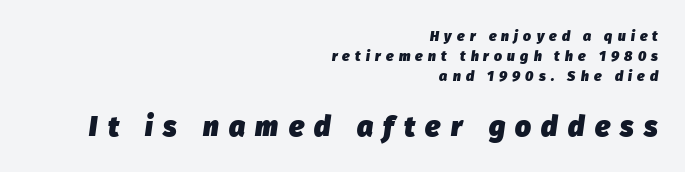
Emphasis by weight is at full strength: bold. The rows are spaced the way most documents space them. Horizontal alignment here is rightward, an uncommon choice for prose. Looking at the ascenders, they clearly lean. Is this a fixed-width face? No — the glyphs have proportional, varying widths.
